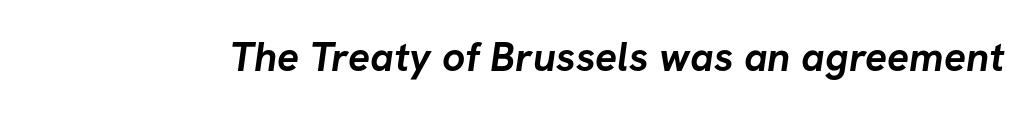
{"serif": "no", "bold": "yes", "weight": "semibold", "width": "normal", "stroke_contrast": "low", "x_height": "medium", "monospaced": "no", "underline": "no", "letter_spacing": "normal", "letter_spacing_em": 0.0, "glyph_px": 41}
